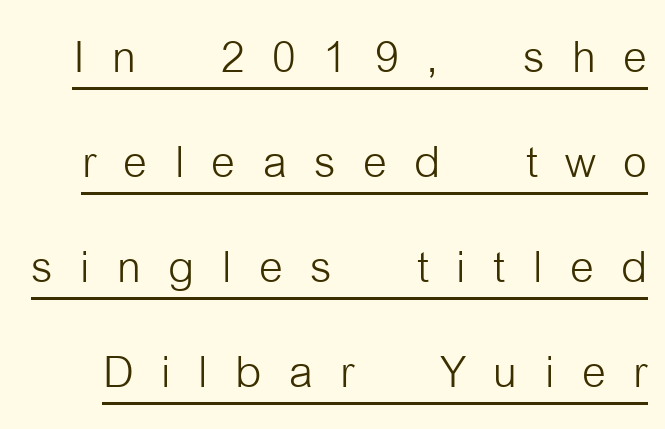
Proportional: the letters do not fall into vertical columns. Underlining? Definitely there. Does the lettering tilt? It doesn't — this is upright. The passage shown is typeset with a sans-serif family. Letter spacing: wide. The strokes carry an ordinary text weight at most.
